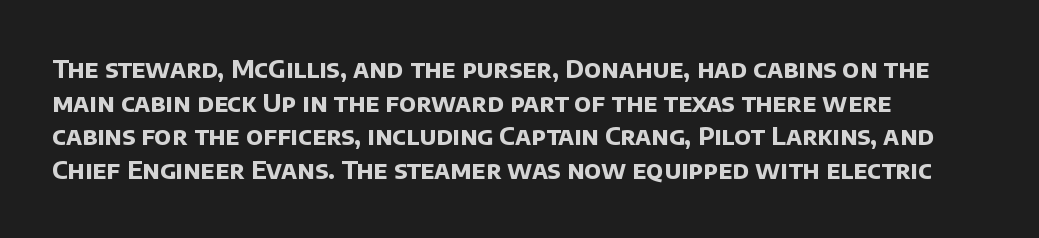
Q: Is the text bold? A: Yes.
Q: Is the text underlined? A: No.
Q: How is the paragraph aligned? A: Left-aligned.
Q: Is the spacing between letters normal or unusually wide? A: Normal.
Q: Is the spacing between lines tight, normal or loose? A: Normal.
